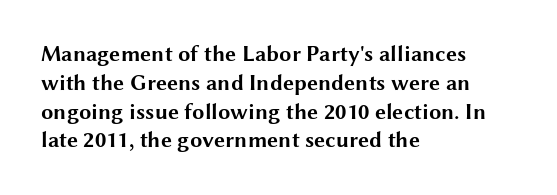
The image shows 22 px bold type, upright; set left-aligned, normal line spacing (1.31x), normal letter spacing, not underlined.
